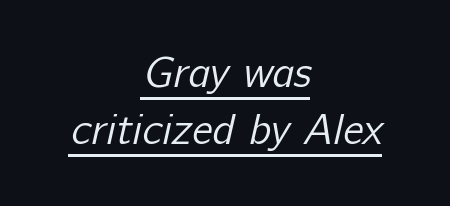
A baseline rule has been typeset under these characters. The passage is arranged like a title page — every line centered. The face used here is rendered with its standard letterfit. The passage shown is not bold in any degree. Varying glyph widths throughout — classic text-font behaviour.
